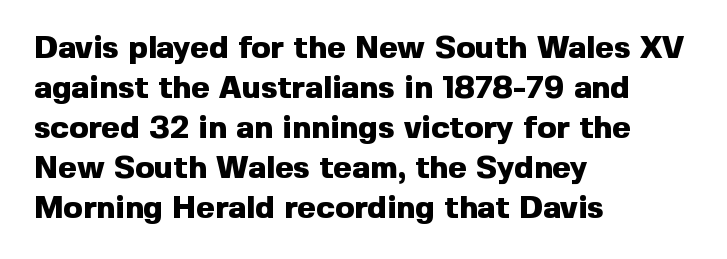
Q: Is the text bold? A: Yes.
Q: Is the text italic (slanted)? A: No, it is upright.
Q: Is the typeface a serif or a sans-serif typeface? A: Sans-serif.
Q: Is the text underlined? A: No.
Q: How is the paragraph aligned? A: Left-aligned.
Q: Is the spacing between letters normal or unusually wide? A: Normal.
Q: Is the spacing between lines tight, normal or loose? A: Normal.
Q: Width (condensed, normal, or wide)? A: Normal.
Q: x-height? A: Medium.
Q: Monospaced? A: No.
